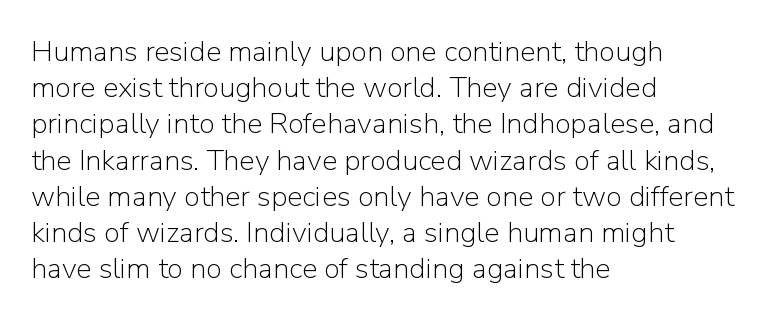
The image shows 29 px light sans-serif type, upright; set left-aligned, normal line spacing (1.25x), normal letter spacing, not underlined; low stroke contrast and a medium x-height.
